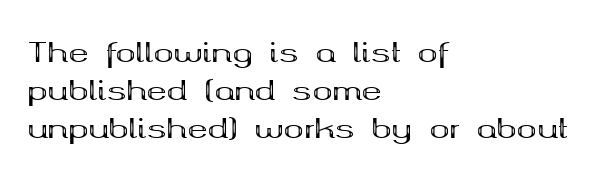
Q: Is the text bold? A: Yes.
Q: Is the text italic (slanted)? A: No, it is upright.
Q: Is the text underlined? A: No.
Q: How is the paragraph aligned? A: Left-aligned.
Q: Is the spacing between letters normal or unusually wide? A: Normal.
Q: Is the spacing between lines tight, normal or loose? A: Normal.
